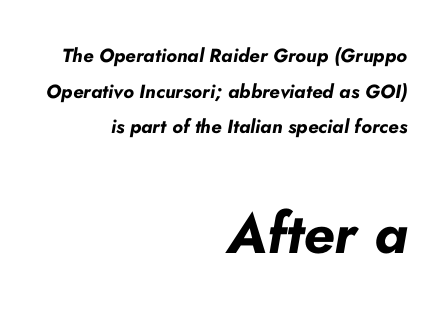
The axis of the letterforms is tilted away from vertical. The gap between lines stays unmarked. The face used here is proportionally spaced, like ordinary book or web type. Compared with typical body copy, the letter spacing here is the same. Small over large — that's the arrangement of the two blocks here.
